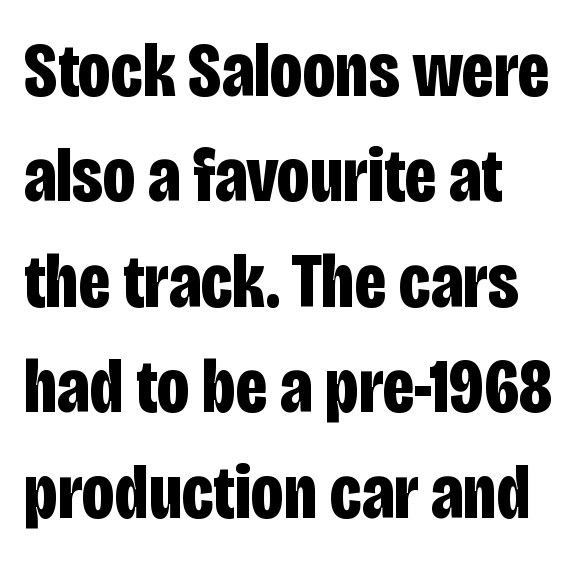
The image shows 77 px bold, condensed sans-serif type, upright; set left-aligned, normal line spacing (1.37x), normal letter spacing, not underlined; low stroke contrast and a large x-height.
